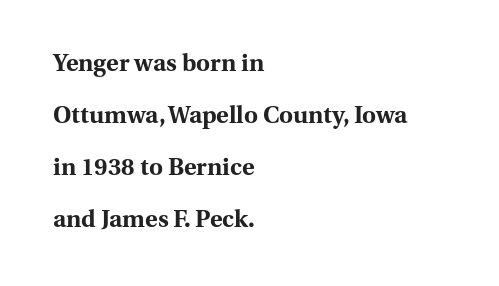
Each glyph is drawn with heavy, bold strokes. The lines are spread far apart with generous leading. The typesetter chose a ragged-right arrangement here. Does extra space separate the letters? No, they use regular spacing.
